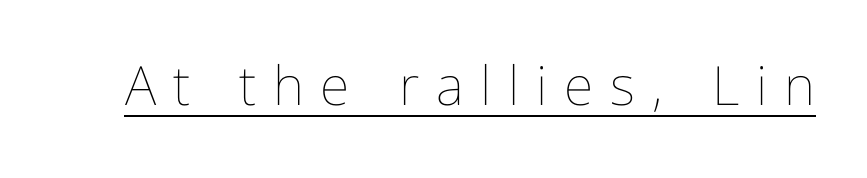
{"italic": "no", "bold": "no", "weight": "thin", "width": "condensed", "stroke_contrast": "low", "x_height": "medium", "monospaced": "no", "underline": "yes", "letter_spacing": "wide", "letter_spacing_em": 0.31, "glyph_px": 54}
